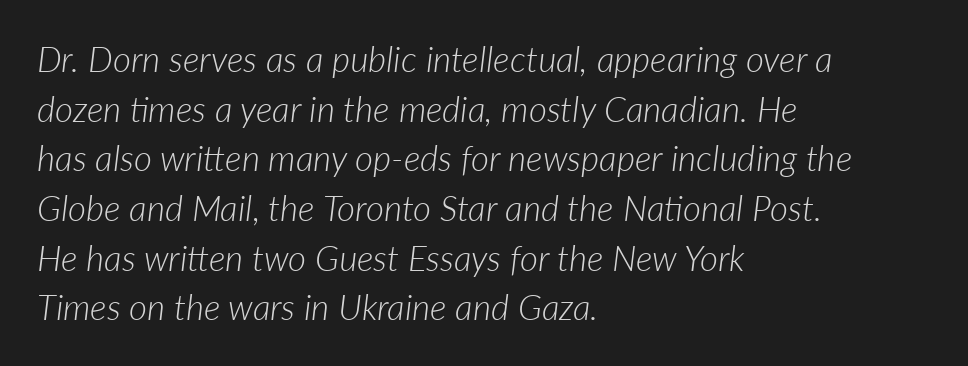
Q: Is the text bold? A: No.
Q: Is the text italic (slanted)? A: Yes, it leans right by about 7 degrees.
Q: Is the text underlined? A: No.
Q: How is the paragraph aligned? A: Left-aligned.
Q: Is the spacing between letters normal or unusually wide? A: Normal.
Q: Is the spacing between lines tight, normal or loose? A: Normal.
Q: Width (condensed, normal, or wide)? A: Normal.
Q: Stroke contrast? A: Low.
Q: x-height? A: Medium.
Q: Monospaced? A: No.
